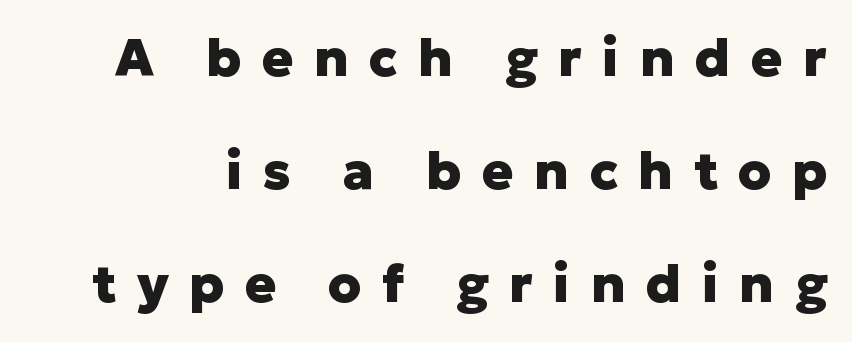
{"serif": "no", "italic": "no", "bold": "yes", "weight": "heavy", "width": "normal", "stroke_contrast": "low", "x_height": "medium", "monospaced": "no", "underline": "no", "line_spacing": "loose", "line_spacing_ratio": 2.17, "letter_spacing": "wide", "letter_spacing_em": 0.39, "glyph_px": 52}
